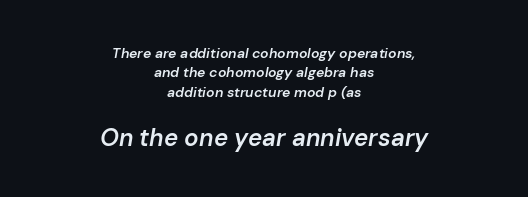
{"italic": "yes", "lean": "right", "slant_degrees": 10, "bold": "semi", "underline": "no", "align": "center", "line_spacing": "normal", "line_spacing_ratio": 1.39, "letter_spacing": "normal", "letter_spacing_em": 0.0, "larger_block": "second", "size_ratio": 1.71, "glyph_px": 24}
